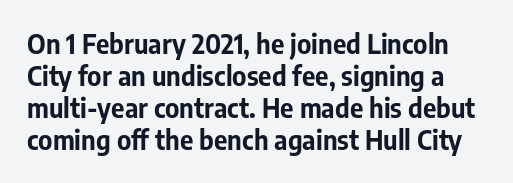
Posture: straight, roman, zero tilt. A dark, heavy texture on the line: the type is bold. Clear beneath every line of the passage. What stands out about the letter spacing? Nothing — it is the standard amount.
